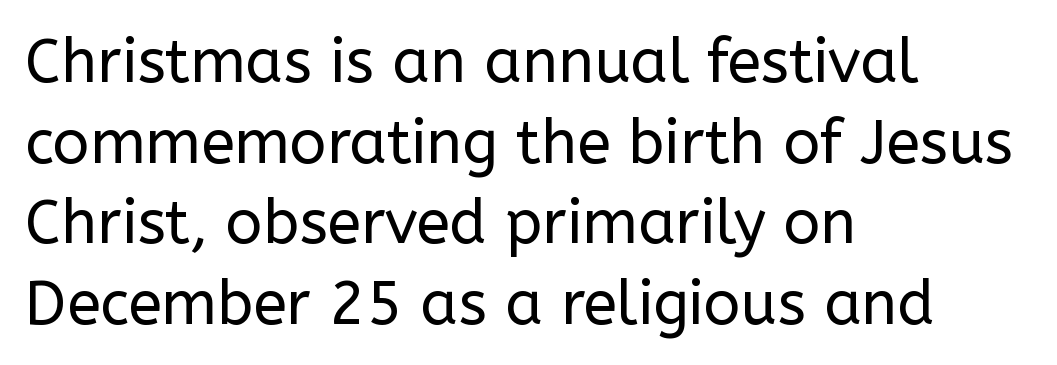
Q: Is the text bold? A: No.
Q: Is the text italic (slanted)? A: No, it is upright.
Q: Is the typeface a serif or a sans-serif typeface? A: Sans-serif.
Q: Is the text underlined? A: No.
Q: How is the paragraph aligned? A: Left-aligned.
Q: Is the spacing between letters normal or unusually wide? A: Normal.
Q: Is the spacing between lines tight, normal or loose? A: Normal.
Q: Width (condensed, normal, or wide)? A: Normal.
Q: Stroke contrast? A: Low.
Q: x-height? A: Medium.
Q: Monospaced? A: No.
